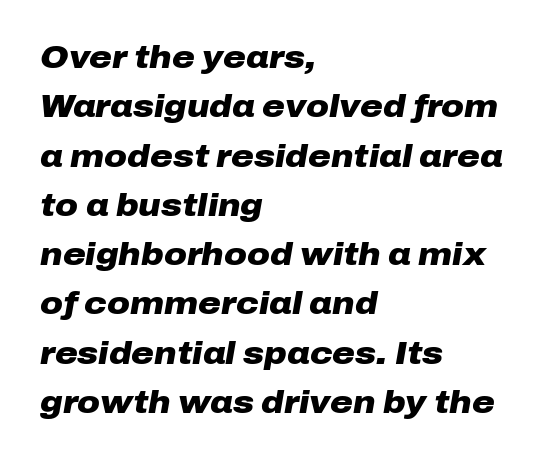
Every character sits at an angle, as italics do. The passage is arranged the way most books set body copy — flush left. Clear beneath every line of the passage. Looks like regular typesetting: each glyph gets only the width it needs. The letters are bold, with thick, heavy strokes. Regular leading.
